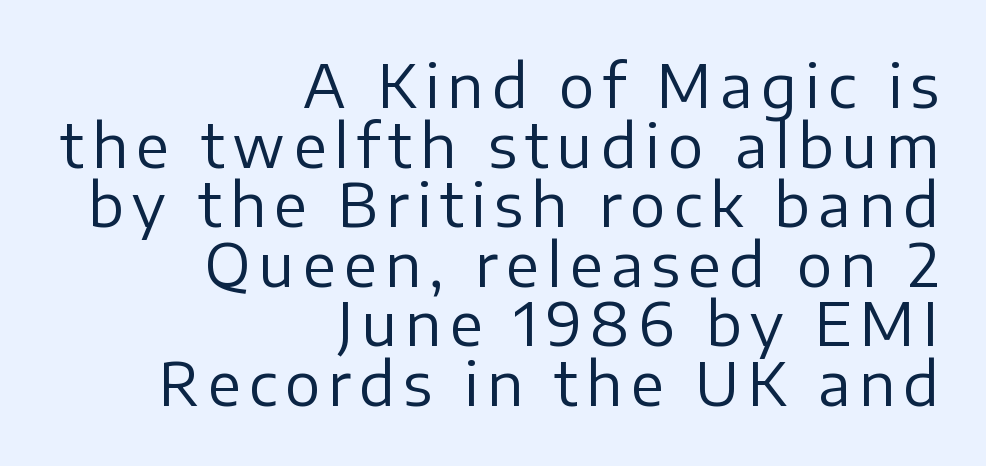
The image shows 59 px regular-weight sans-serif type, upright; set right-aligned, tight line spacing (1.01x), not underlined; low stroke contrast and a medium x-height.
